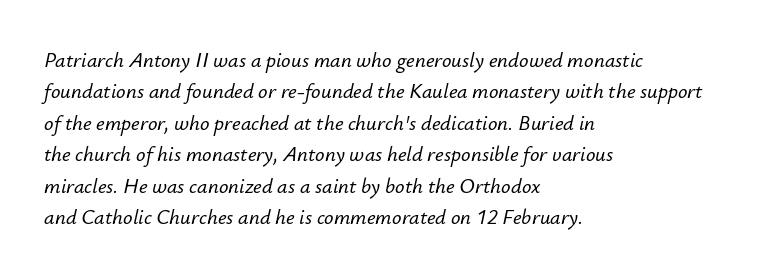
{"italic": "yes", "lean": "right", "slant_degrees": 12, "underline": "no", "align": "left", "line_spacing": "normal", "line_spacing_ratio": 1.5, "letter_spacing": "normal", "letter_spacing_em": 0.0, "glyph_px": 21}
